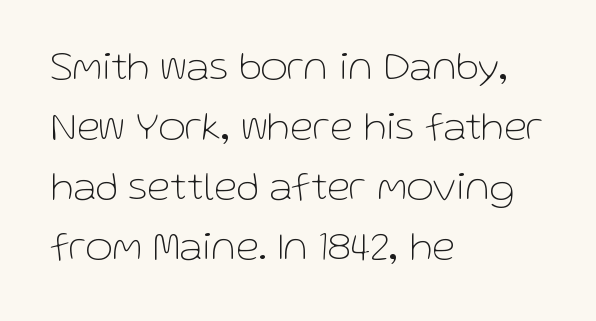
Are there feet on the stems? There aren't — it's a sans. The passage is arranged the way most books set body copy — flush left. Students, observe: this is what conventionally led text looks like. The passage shown is typed in a proportional face where columns would drift. Type without underlining. No chunkiness to these letters — they're not bold.
